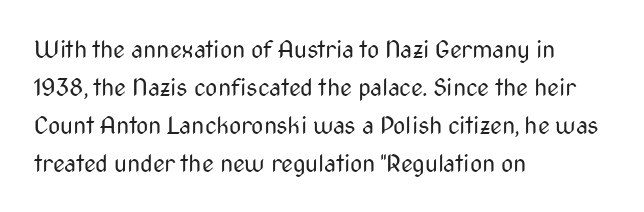
Caption: standard tracking, unaltered. How would I describe the line gaps? Plain and ordinary. Notice how the stems are strictly vertical — no italics here. The typeface has the unassuming heft of standard copy or less. The lines are quadded left.
